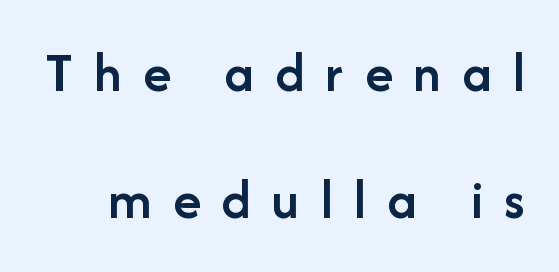
The image shows 57 px semibold sans-serif type, upright; set loose line spacing (2.23x), unusually wide letter spacing (+0.37 em), not underlined; low stroke contrast and a medium x-height.
